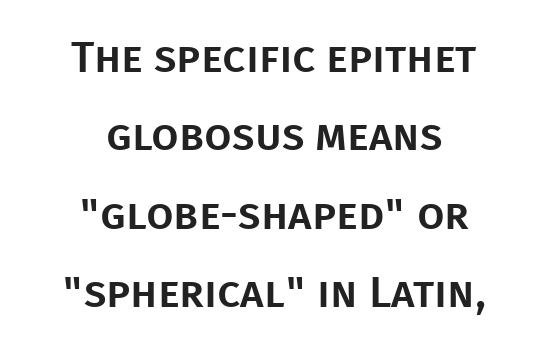
Bare-footed words on every line. Designer's note — italics off, roman on. Note the varied advance widths — an 'i' is clearly narrower than an 'm'. Compared with typical body copy, the letter spacing here is the same.
